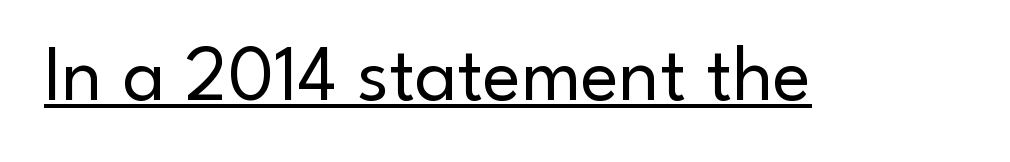
Q: Is the text bold? A: No.
Q: Is the text italic (slanted)? A: No, it is upright.
Q: Is the typeface a serif or a sans-serif typeface? A: Sans-serif.
Q: Is the text underlined? A: Yes.
Q: Is the spacing between letters normal or unusually wide? A: Normal.
Q: Width (condensed, normal, or wide)? A: Normal.
Q: Stroke contrast? A: Low.
Q: x-height? A: Small.
Q: Monospaced? A: No.
